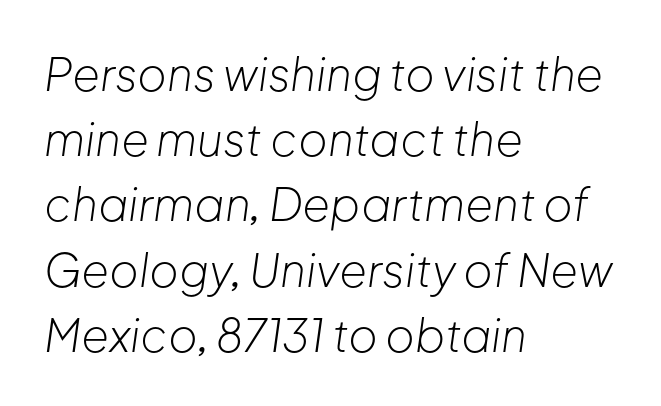
{"italic": "yes", "lean": "right", "slant_degrees": 8, "bold": "no", "weight": "light", "width": "normal", "stroke_contrast": "low", "x_height": "medium", "monospaced": "no", "underline": "no", "align": "left", "line_spacing": "normal", "line_spacing_ratio": 1.45, "letter_spacing": "normal", "letter_spacing_em": 0.0, "glyph_px": 45}
